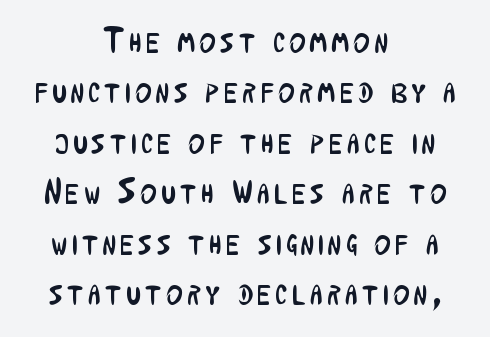
Q: Is the text bold? A: No.
Q: Is the text italic (slanted)? A: No, it is upright.
Q: Is the typeface a serif or a sans-serif typeface? A: Sans-serif.
Q: Is the text underlined? A: No.
Q: How is the paragraph aligned? A: Centered.
Q: Is the spacing between lines tight, normal or loose? A: Normal.
Q: Width (condensed, normal, or wide)? A: Condensed.
Q: Stroke contrast? A: Low.
Q: x-height? A: Medium.
Q: Monospaced? A: No.
